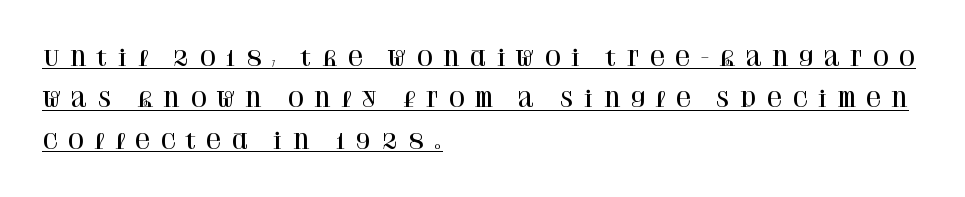
Is the letter spacing exaggerated? Yes — the characters are pushed far apart. When letters stand straight like this, we call the style roman or upright. Left-aligned paragraph, ragged on the right. Notice the wide empty band between every row — that's loose leading. These characters rest on top of a visible drawn line.
